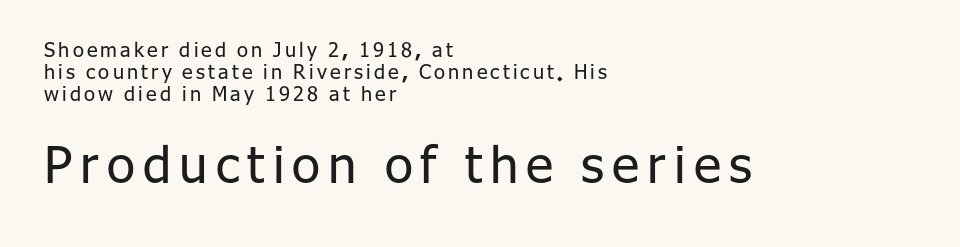
This sample has the flowing, uneven cadence of proportional lettering. The glyphs in this specimen are sans serif. Small over large — that's the arrangement of the two blocks here. Quick note: not italic, upright.
